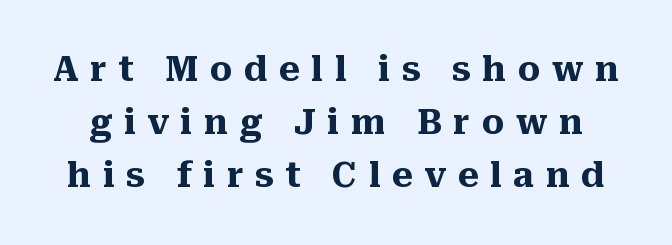
Words appear elongated and porous because spacing is wide. This sample uses a serif face. The letters advance in unequal steps, a hallmark of proportional type. The axis of the letterforms is exactly vertical. Check the space under the baseline: it is left empty.
